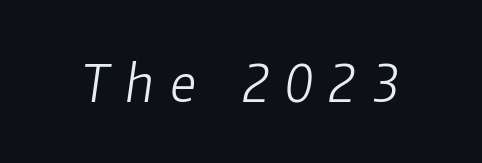
Q: Is the text bold? A: No.
Q: Is the text italic (slanted)? A: Yes, it leans right by about 8 degrees.
Q: Is the text underlined? A: No.
Q: Is the spacing between letters normal or unusually wide? A: Unusually wide.
Q: Width (condensed, normal, or wide)? A: Normal.
Q: Stroke contrast? A: Low.
Q: x-height? A: Medium.
Q: Monospaced? A: No.
